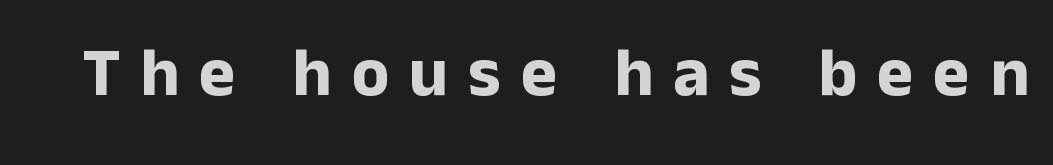
The image shows 69 px bold sans-serif type, upright; set unusually wide letter spacing (+0.29 em), not underlined; low stroke contrast and a medium x-height.
